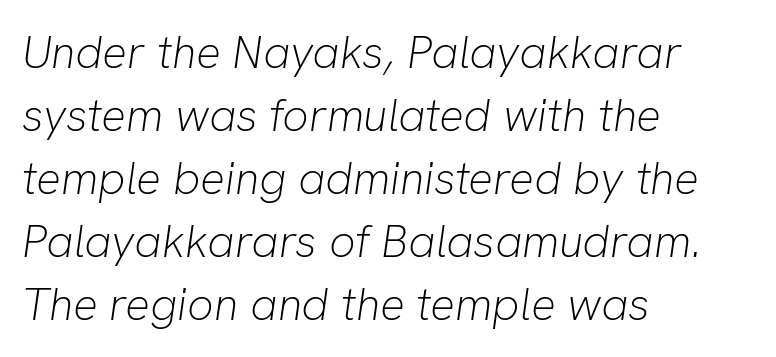
Q: Is the text bold? A: No.
Q: Is the text italic (slanted)? A: Yes, it leans right by about 8 degrees.
Q: Is the text underlined? A: No.
Q: How is the paragraph aligned? A: Left-aligned.
Q: Is the spacing between letters normal or unusually wide? A: Normal.
Q: Is the spacing between lines tight, normal or loose? A: Normal.
Q: Width (condensed, normal, or wide)? A: Normal.
Q: Stroke contrast? A: Low.
Q: x-height? A: Medium.
Q: Monospaced? A: No.
